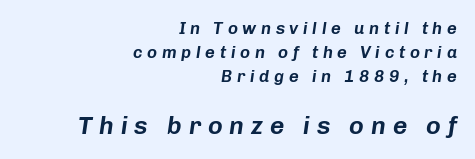
Q: Is the text italic (slanted)? A: Yes, it leans right by about 8 degrees.
Q: Is the text underlined? A: No.
Q: How is the paragraph aligned? A: Right-aligned.
Q: Is the spacing between letters normal or unusually wide? A: Unusually wide.
Q: Is the spacing between lines tight, normal or loose? A: Normal.
Q: Which block of text is set in a larger size, the first (top) or the second (bottom)? A: The second (bottom) one.
